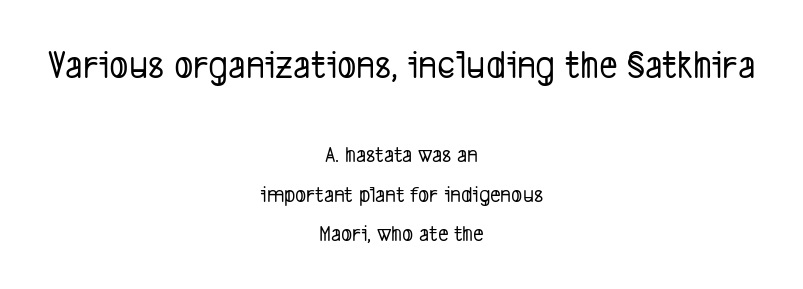
The image shows 40 px condensed sans-serif type; set centered, line spacing 1.71x, normal letter spacing, not underlined; the first (top) block is 1.74x larger; low stroke contrast and a medium x-height.
